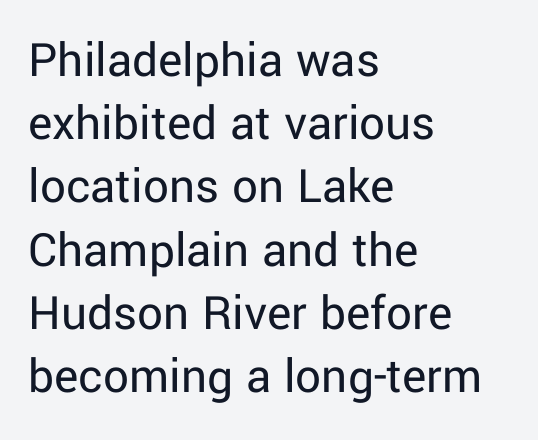
{"serif": "no", "italic": "no", "bold": "no", "weight": "regular", "width": "normal", "stroke_contrast": "low", "x_height": "medium", "monospaced": "no", "underline": "no", "align": "left", "line_spacing_ratio": 1.24, "letter_spacing": "normal", "letter_spacing_em": 0.0, "glyph_px": 51}
